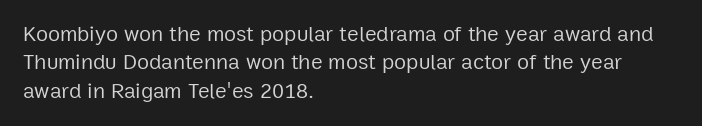
Q: Is the text bold? A: No.
Q: Is the text italic (slanted)? A: No, it is upright.
Q: Is the text underlined? A: No.
Q: How is the paragraph aligned? A: Left-aligned.
Q: Is the spacing between letters normal or unusually wide? A: Normal.
Q: Is the spacing between lines tight, normal or loose? A: Normal.
